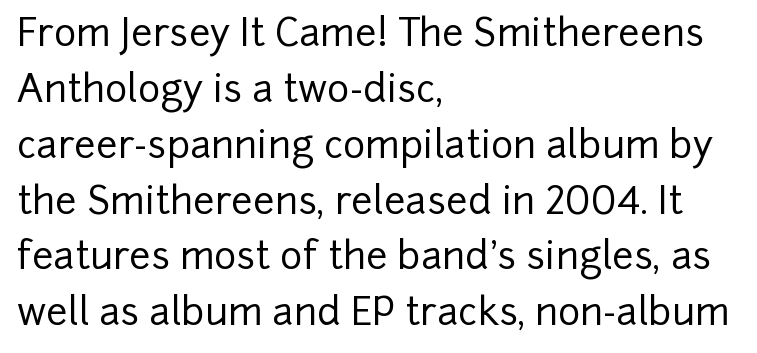
Q: Is the text italic (slanted)? A: No, it is upright.
Q: Is the typeface a serif or a sans-serif typeface? A: Sans-serif.
Q: Is the text underlined? A: No.
Q: How is the paragraph aligned? A: Left-aligned.
Q: Is the spacing between letters normal or unusually wide? A: Normal.
Q: Is the spacing between lines tight, normal or loose? A: Normal.
Q: Width (condensed, normal, or wide)? A: Normal.
Q: Stroke contrast? A: Low.
Q: x-height? A: Medium.
Q: Monospaced? A: No.
